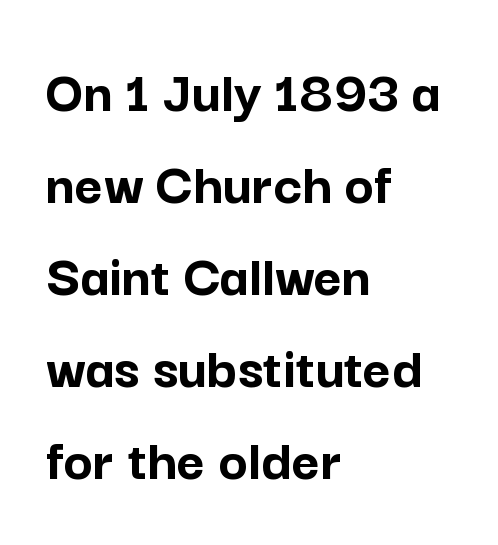
{"serif": "no", "italic": "no", "bold": "yes", "weight": "semibold", "width": "normal", "stroke_contrast": "low", "x_height": "medium", "monospaced": "no", "underline": "no", "align": "left", "line_spacing": "normal", "line_spacing_ratio": 1.51, "letter_spacing": "normal", "letter_spacing_em": 0.0, "glyph_px": 61}
